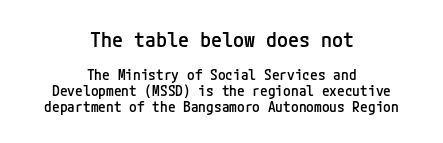
{"italic": "no", "bold": "semi", "underline": "no", "align": "center", "line_spacing": "tight", "line_spacing_ratio": 1.14, "letter_spacing": "normal", "letter_spacing_em": 0.0, "larger_block": "first", "size_ratio": 1.43, "glyph_px": 20}
